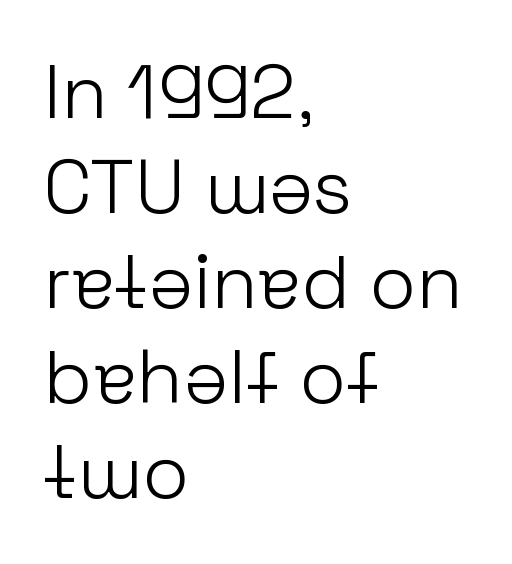
{"serif": "no", "italic": "no", "bold": "no", "weight": "light", "width": "normal", "stroke_contrast": "low", "x_height": "medium", "monospaced": "no", "underline": "no", "align": "left", "line_spacing": "normal", "line_spacing_ratio": 1.25, "letter_spacing": "normal", "letter_spacing_em": 0.0, "glyph_px": 76}
